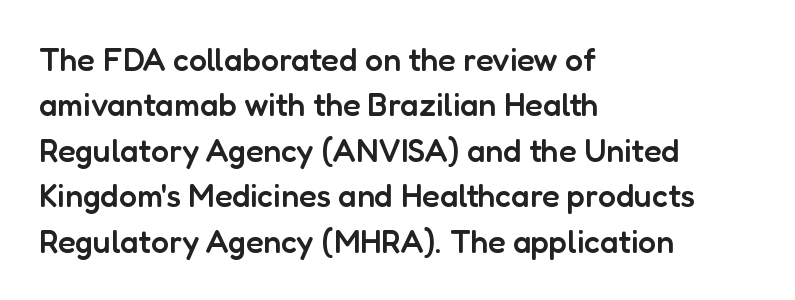
{"serif": "no", "italic": "no", "bold": "semi", "weight": "semibold", "width": "normal", "stroke_contrast": "low", "x_height": "medium", "monospaced": "no", "underline": "no", "align": "left", "line_spacing": "normal", "line_spacing_ratio": 1.42, "letter_spacing": "normal", "letter_spacing_em": 0.0, "glyph_px": 32}
